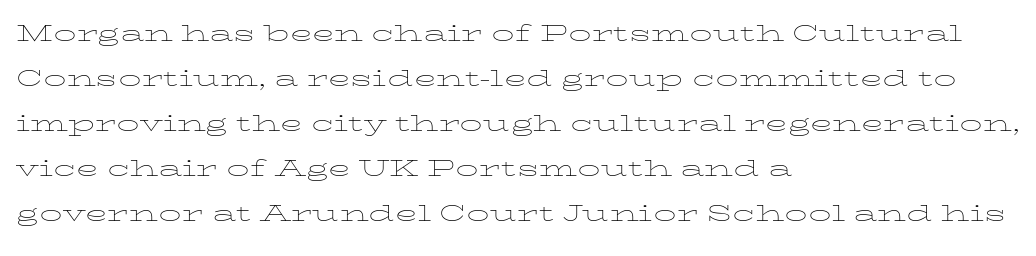
The image shows 30 px thin, wide type, upright; set left-aligned, normal line spacing (1.5x), normal letter spacing, not underlined; low stroke contrast and a medium x-height.
